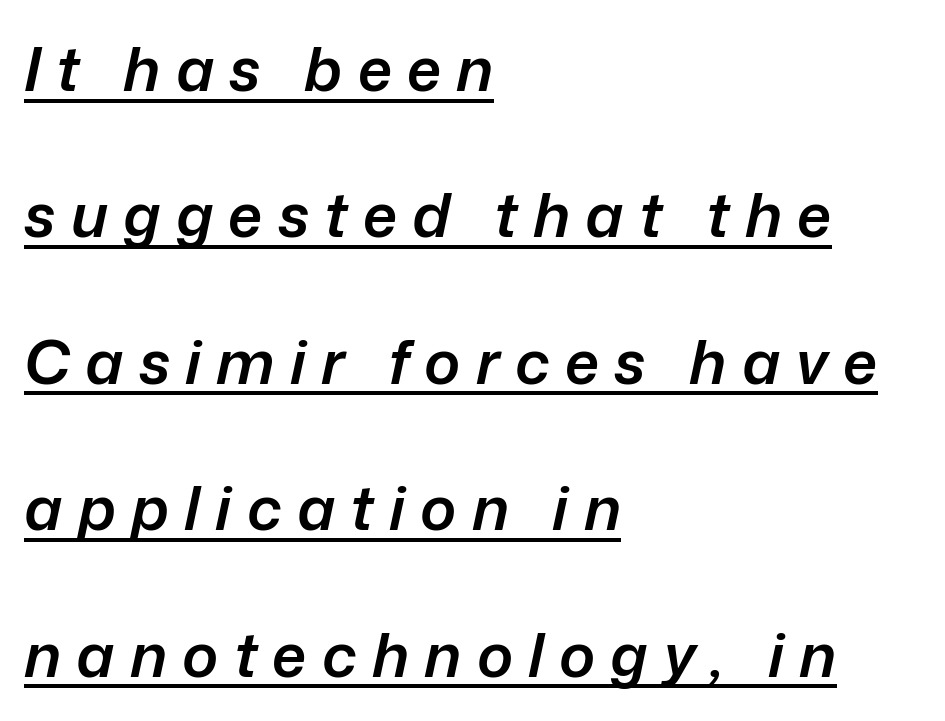
{"italic": "yes", "lean": "right", "slant_degrees": 12, "bold": "semi", "weight": "semibold", "width": "normal", "stroke_contrast": "low", "x_height": "medium", "monospaced": "no", "underline": "yes", "align": "left", "line_spacing": "loose", "line_spacing_ratio": 2.4, "letter_spacing": "wide", "letter_spacing_em": 0.25, "glyph_px": 61}
